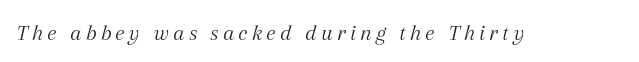
Q: Is the text bold? A: No.
Q: Is the text italic (slanted)? A: Yes, it leans right by about 12 degrees.
Q: Is the text underlined? A: No.
